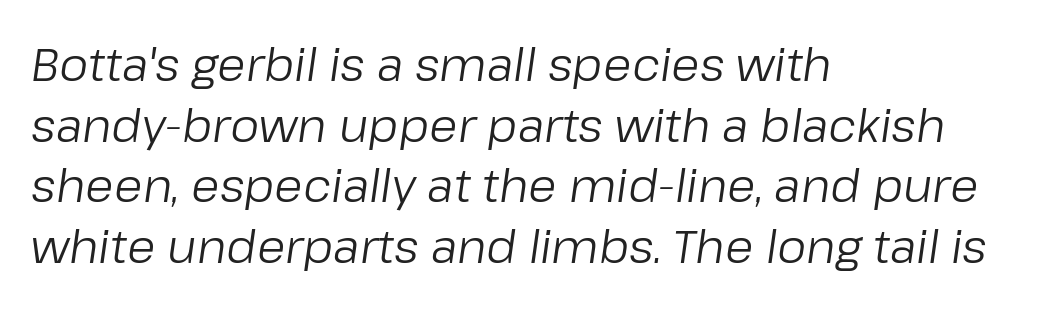
The image shows 46 px regular-weight type, italic (leaning right); set left-aligned, normal line spacing (1.32x), normal letter spacing, not underlined; low stroke contrast and a medium x-height.
